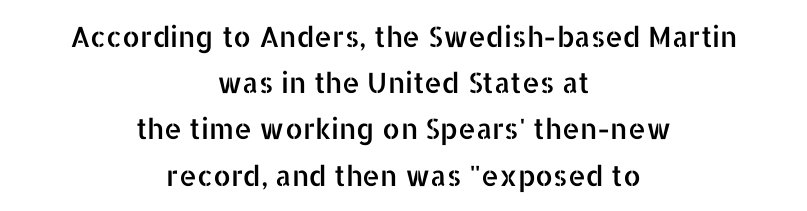
{"serif": "no", "italic": "no", "width": "normal", "stroke_contrast": "low", "x_height": "medium", "monospaced": "no", "underline": "no", "align": "center", "line_spacing": "normal", "line_spacing_ratio": 1.65, "letter_spacing": "normal", "letter_spacing_em": 0.0, "glyph_px": 28}
